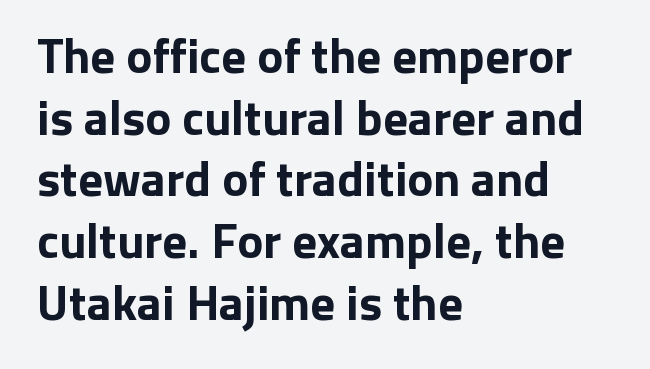
Typeset ragged right — the left edge is the straight one. Letter spacing: default. Reading down the column, the eye jumps a familiar distance to each next line. Note the varied advance widths — an 'i' is clearly narrower than an 'm'.
